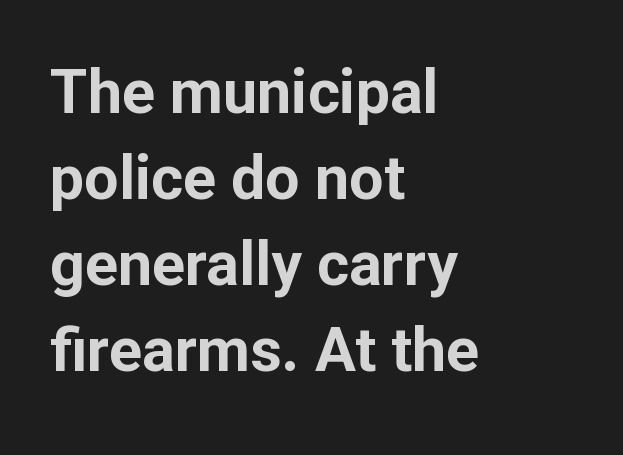
The image shows 61 px bold sans-serif type, upright; set left-aligned, normal line spacing (1.41x), normal letter spacing, not underlined; low stroke contrast and a medium x-height.
